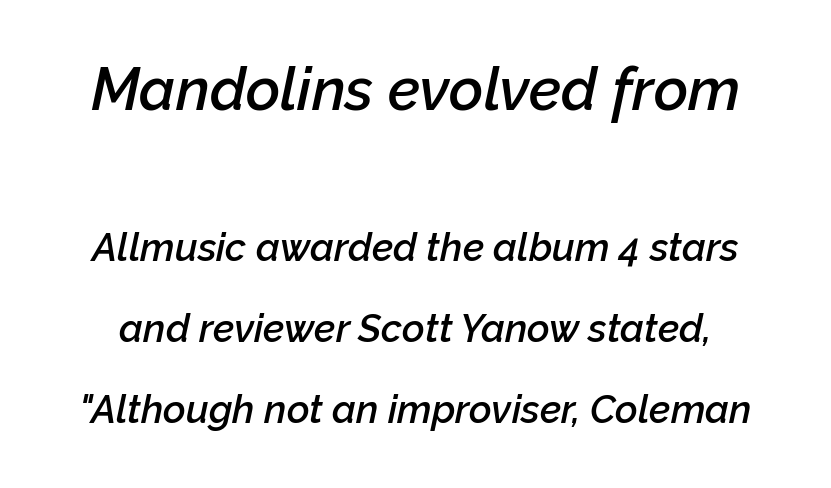
{"italic": "yes", "lean": "right", "slant_degrees": 12, "bold": "semi", "weight": "semibold", "width": "normal", "stroke_contrast": "low", "x_height": "medium", "monospaced": "no", "underline": "no", "line_spacing": "loose", "line_spacing_ratio": 2.08, "letter_spacing": "normal", "letter_spacing_em": 0.0, "larger_block": "first", "size_ratio": 1.51, "glyph_px": 59}
